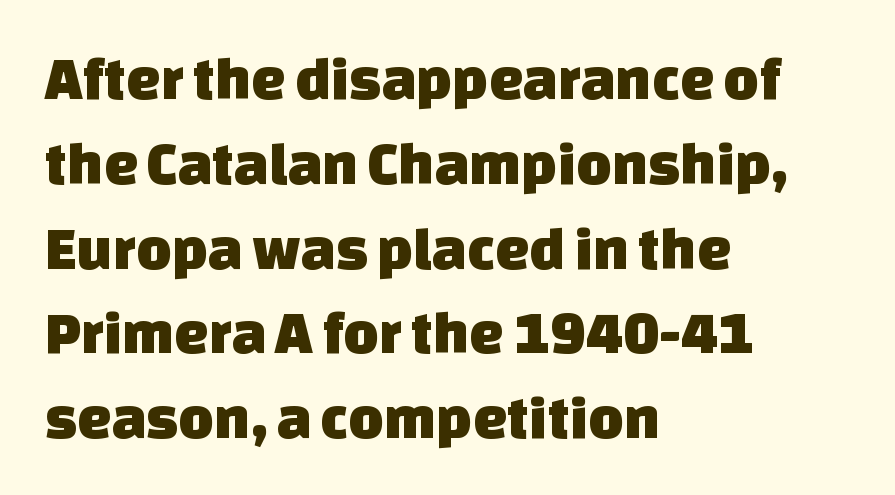
Leftover space on each line is placed entirely after the last word. Here the designer chose a conventional face with non-uniform glyph widths. Each row of text sits above clean, open space. Glyph-to-glyph distance matches everyday printed text. Notice how descenders clear the ascenders below comfortably — that's standard leading.
